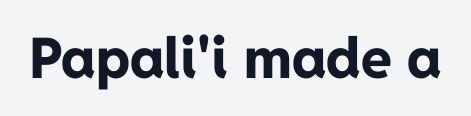
Q: Is the text bold? A: Yes.
Q: Is the text italic (slanted)? A: No, it is upright.
Q: Is the typeface a serif or a sans-serif typeface? A: Sans-serif.
Q: Is the text underlined? A: No.
Q: Is the spacing between letters normal or unusually wide? A: Normal.
Q: Width (condensed, normal, or wide)? A: Normal.
Q: Stroke contrast? A: Low.
Q: x-height? A: Medium.
Q: Monospaced? A: No.
